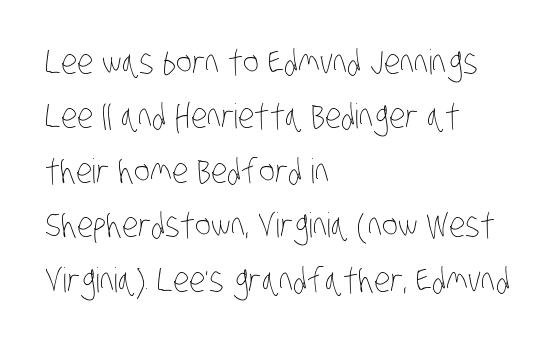
The image shows 34 px thin, condensed type; set left-aligned, normal line spacing (1.6x), normal letter spacing, not underlined; low stroke contrast and a large x-height.
